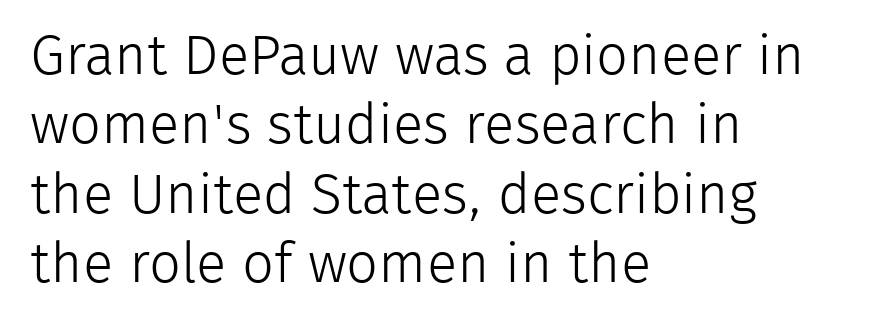
Weight: regular or lighter. Any mark beneath the type? The region is blank. Looks like regular typesetting: each glyph gets only the width it needs. Ascenders rise straight up at ninety degrees.
